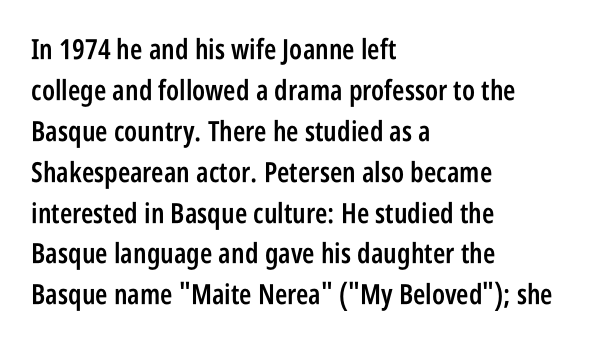
The image shows 28 px semibold, condensed sans-serif type, upright; set left-aligned, normal line spacing (1.46x), normal letter spacing, not underlined; low stroke contrast and a large x-height.
